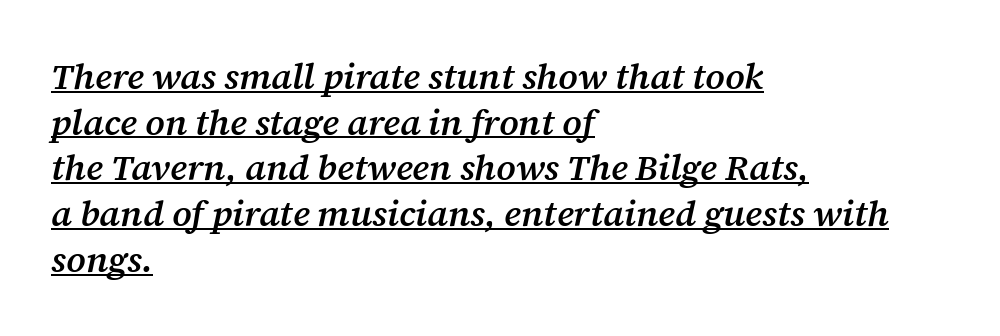
Q: Is the text bold? A: Semi-bold.
Q: Is the text italic (slanted)? A: Yes, it leans right by about 12 degrees.
Q: Is the typeface a serif or a sans-serif typeface? A: Serif.
Q: Is the text underlined? A: Yes.
Q: How is the paragraph aligned? A: Left-aligned.
Q: Is the spacing between letters normal or unusually wide? A: Normal.
Q: Is the spacing between lines tight, normal or loose? A: Normal.
Q: Width (condensed, normal, or wide)? A: Normal.
Q: Stroke contrast? A: Medium.
Q: x-height? A: Medium.
Q: Monospaced? A: No.
